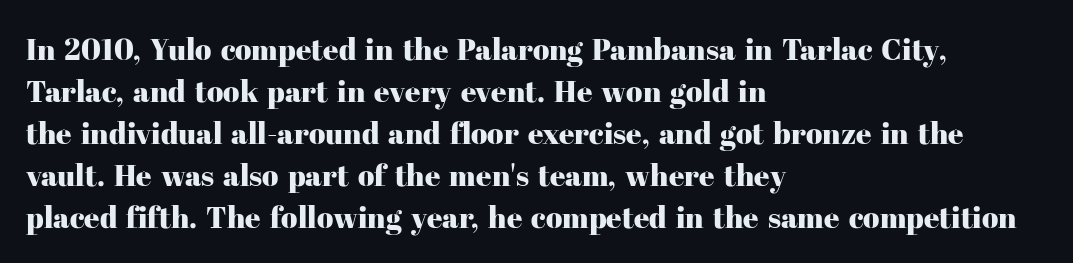
{"serif": "yes", "italic": "no", "width": "normal", "stroke_contrast": "high", "x_height": "medium", "monospaced": "no", "underline": "no", "align": "left", "line_spacing": "normal", "line_spacing_ratio": 1.4, "letter_spacing": "normal", "letter_spacing_em": 0.0, "glyph_px": 30}
